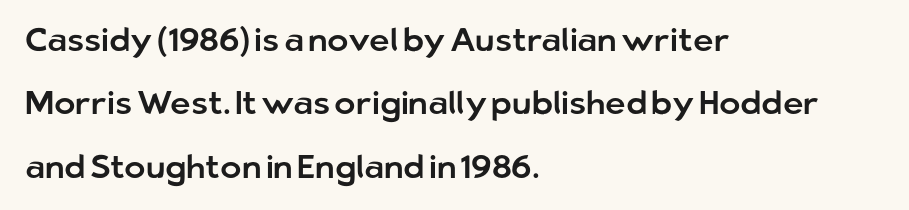
Q: Is the text italic (slanted)? A: No, it is upright.
Q: Is the typeface a serif or a sans-serif typeface? A: Sans-serif.
Q: Is the text underlined? A: No.
Q: How is the paragraph aligned? A: Left-aligned.
Q: Is the spacing between letters normal or unusually wide? A: Normal.
Q: Is the spacing between lines tight, normal or loose? A: Loose.
Q: Width (condensed, normal, or wide)? A: Normal.
Q: Stroke contrast? A: Low.
Q: x-height? A: Medium.
Q: Monospaced? A: No.
